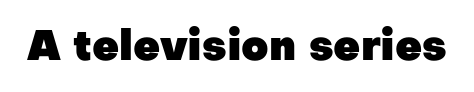
In terms of letterform style, serifs are entirely absent. Is this a fixed-width face? No — the glyphs have proportional, varying widths. Every letter is thick-stroked: bold, no question. The glyphs are unaccompanied by any horizontal stroke below them. The axis of the letterforms is exactly vertical. Students, note that the glyphs here touch the page at normal intervals.
